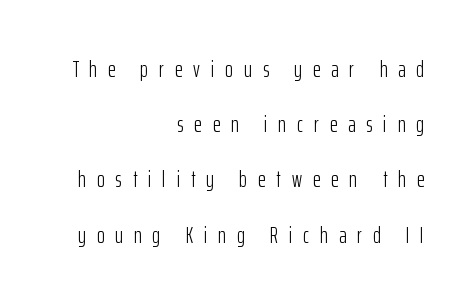
Q: Is the text bold? A: No.
Q: Is the text italic (slanted)? A: No, it is upright.
Q: Is the text underlined? A: No.
Q: How is the paragraph aligned? A: Right-aligned.
Q: Is the spacing between letters normal or unusually wide? A: Unusually wide.
Q: Is the spacing between lines tight, normal or loose? A: Loose.
